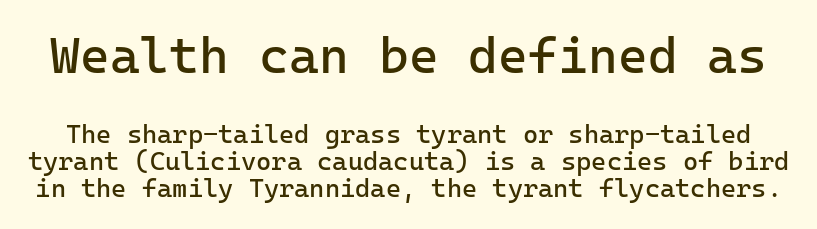
The image shows 51 px regular-weight sans-serif type, upright; set tight line spacing (1.03x), normal letter spacing, not underlined; the first (top) block is 1.96x larger; low stroke contrast and a medium x-height.
